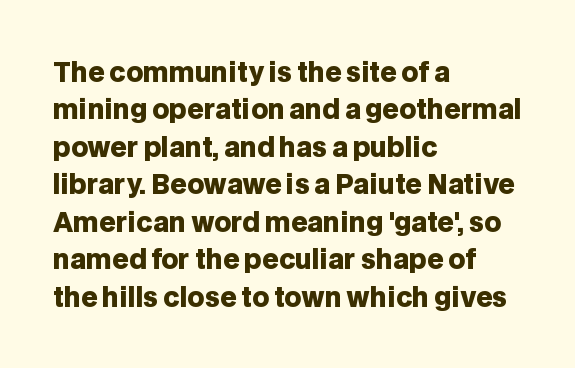
{"italic": "no", "bold": "yes", "underline": "no", "align": "left", "line_spacing": "normal", "line_spacing_ratio": 1.44, "letter_spacing": "normal", "letter_spacing_em": 0.0, "glyph_px": 26}
